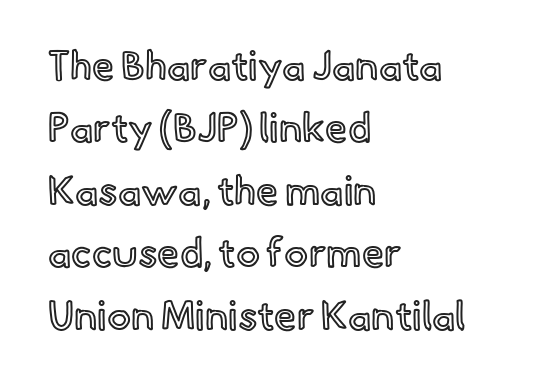
The image shows 40 px text type, upright; set left-aligned, normal line spacing (1.56x), normal letter spacing, not underlined; a small x-height.
